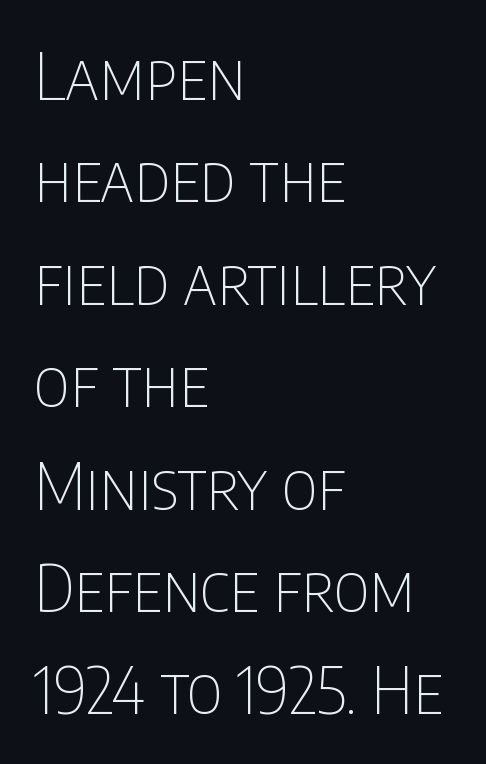
{"serif": "no", "italic": "no", "bold": "no", "weight": "thin", "width": "condensed", "stroke_contrast": "low", "x_height": "large", "monospaced": "no", "underline": "no", "align": "left", "line_spacing": "normal", "line_spacing_ratio": 1.6, "letter_spacing": "normal", "letter_spacing_em": 0.0, "glyph_px": 64}
